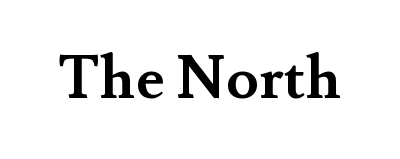
The characters look thick and weighty, a clear bold. The glyphs in this specimen are seriffed. Posture: vertical. The foot of each line stays bare and open.
